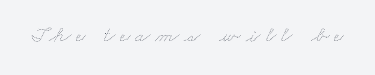
{"bold": "no", "underline": "no", "letter_spacing": "wide", "letter_spacing_em": 0.22, "glyph_px": 22}
